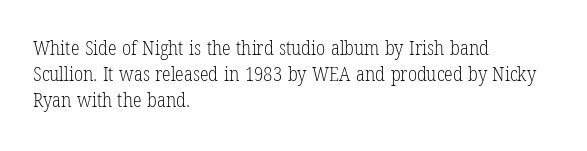
Q: Is the text bold? A: No.
Q: Is the text italic (slanted)? A: No, it is upright.
Q: Is the text underlined? A: No.
Q: How is the paragraph aligned? A: Left-aligned.
Q: Is the spacing between letters normal or unusually wide? A: Normal.
Q: Is the spacing between lines tight, normal or loose? A: Normal.
